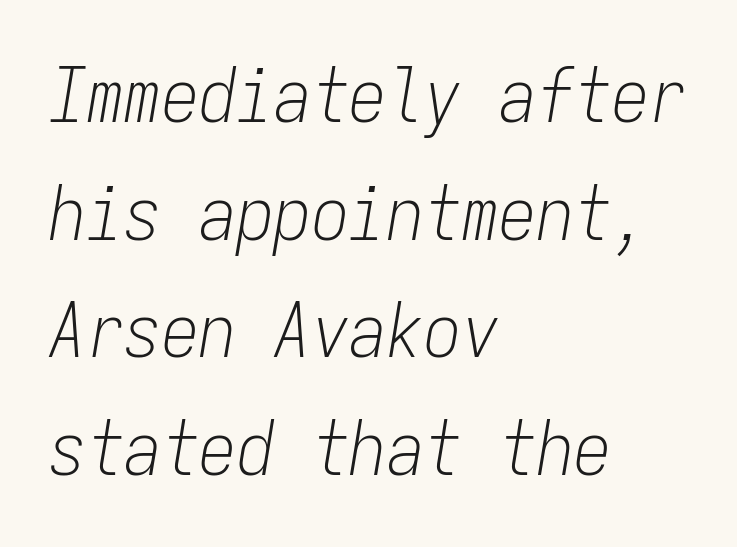
{"italic": "yes", "lean": "right", "slant_degrees": 9, "bold": "no", "weight": "light", "width": "condensed", "stroke_contrast": "low", "x_height": "medium", "monospaced": "yes", "underline": "no", "align": "left", "line_spacing": "normal", "line_spacing_ratio": 1.57, "letter_spacing": "normal", "letter_spacing_em": 0.0, "glyph_px": 75}
